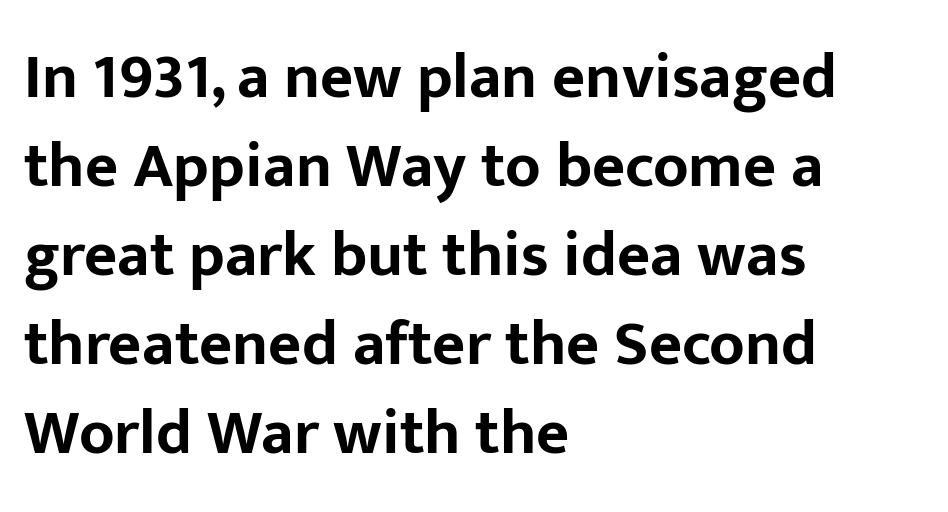
Notice how descenders clear the ascenders below comfortably — that's standard leading. The strokes are fattened all the way to bold. Serifs: no, the terminals of the letterforms are clean. This is roman type, the default non-slanted kind.
